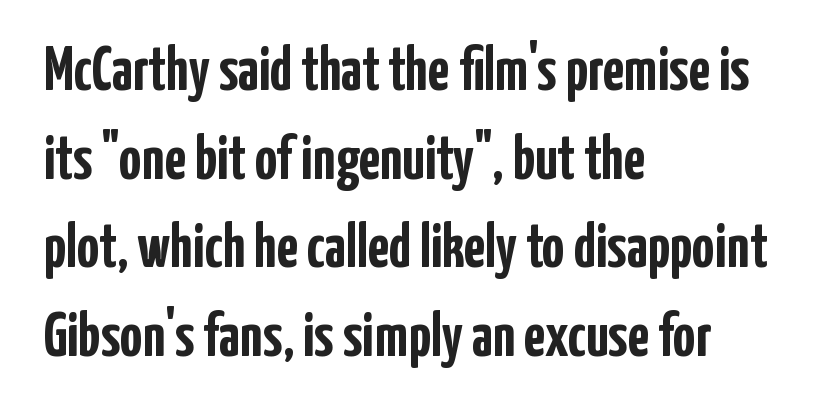
{"serif": "no", "italic": "no", "bold": "yes", "weight": "semibold", "width": "condensed", "stroke_contrast": "low", "x_height": "medium", "monospaced": "no", "underline": "no", "align": "left", "line_spacing": "normal", "line_spacing_ratio": 1.43, "letter_spacing": "normal", "letter_spacing_em": 0.0, "glyph_px": 62}
